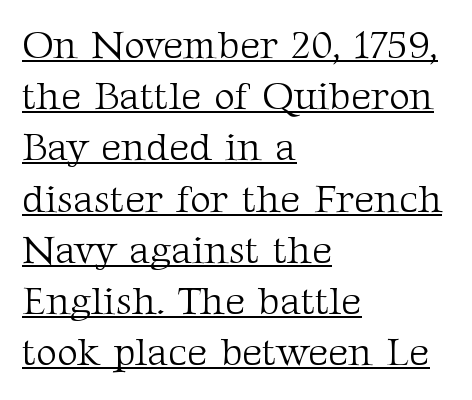
{"serif": "yes", "italic": "no", "bold": "no", "weight": "light", "width": "normal", "stroke_contrast": "medium", "x_height": "medium", "monospaced": "no", "underline": "yes", "align": "left", "line_spacing": "normal", "line_spacing_ratio": 1.28, "letter_spacing": "normal", "letter_spacing_em": 0.0, "glyph_px": 40}
